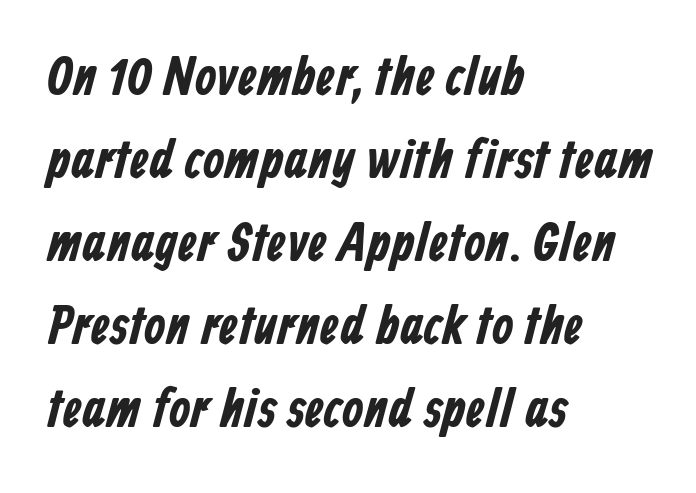
Q: Is the typeface a serif or a sans-serif typeface? A: Sans-serif.
Q: Is the text underlined? A: No.
Q: How is the paragraph aligned? A: Left-aligned.
Q: Is the spacing between letters normal or unusually wide? A: Normal.
Q: Is the spacing between lines tight, normal or loose? A: Normal.
Q: Width (condensed, normal, or wide)? A: Condensed.
Q: Stroke contrast? A: Low.
Q: x-height? A: Medium.
Q: Monospaced? A: No.
